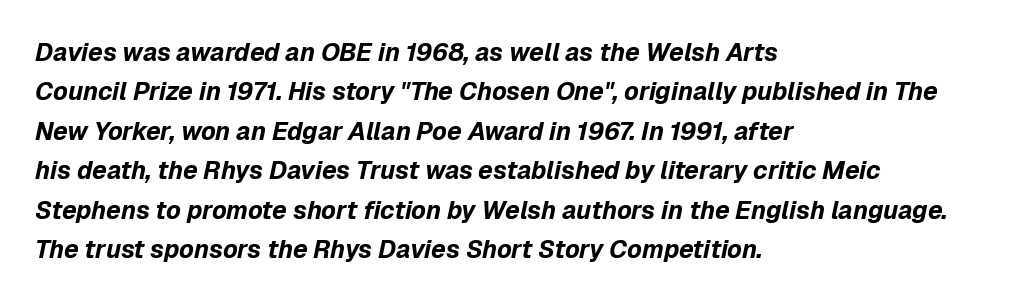
In terms of leading, this rendering sits right in the middle. Only glyphs here, with clear space below each row. Each word holds together tightly as a unit, with standard inter-letter gaps. The ragged edge is on the right, which tells us the setting is flush left.
